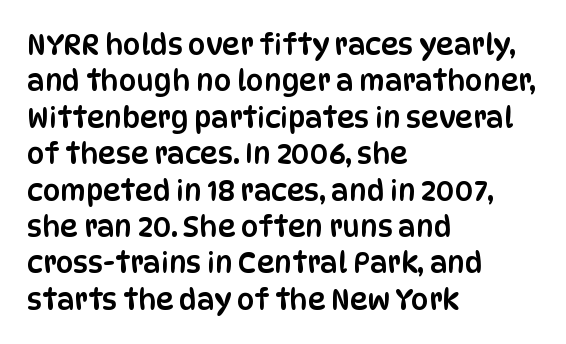
The image shows 28 px condensed sans-serif type, upright; set left-aligned, normal line spacing (1.3x), normal letter spacing, not underlined; low stroke contrast and a large x-height.
